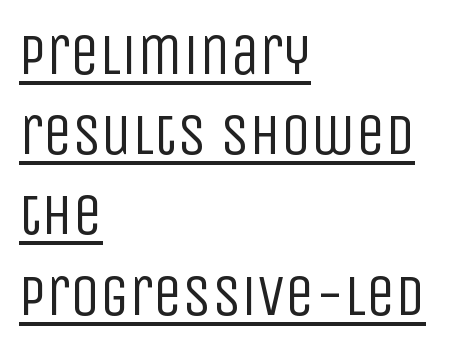
Here the designer chose a conventional face with non-uniform glyph widths. Which margin do the lines hug? The left one — the right edge is uneven. The typesetting does not lean heavy: it is not bold. Leading matches the norm, producing a regular column. Students, note that the glyphs here touch the page at normal intervals. Posture: vertical.
